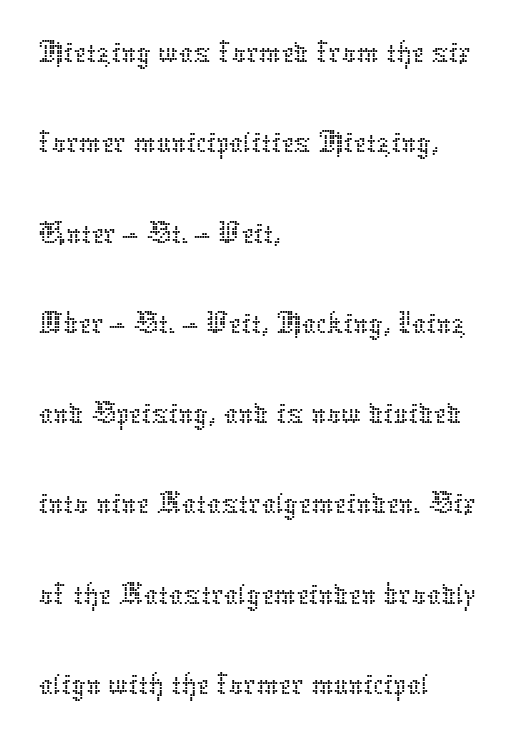
Q: Is the text bold? A: No.
Q: Is the text italic (slanted)? A: No, it is upright.
Q: Is the text underlined? A: No.
Q: How is the paragraph aligned? A: Left-aligned.
Q: Is the spacing between letters normal or unusually wide? A: Normal.
Q: Is the spacing between lines tight, normal or loose? A: Normal.
Q: Width (condensed, normal, or wide)? A: Normal.
Q: Stroke contrast? A: Low.
Q: x-height? A: Medium.
Q: Monospaced? A: No.
